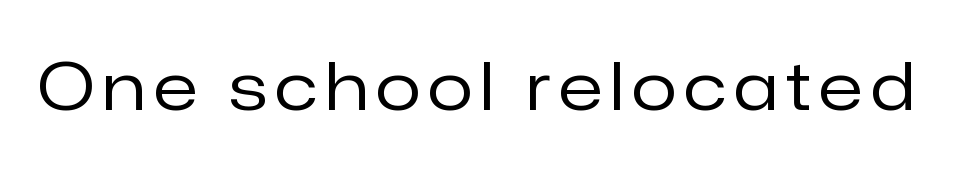
Q: Is the text bold? A: No.
Q: Is the text italic (slanted)? A: No, it is upright.
Q: Is the typeface a serif or a sans-serif typeface? A: Sans-serif.
Q: Is the text underlined? A: No.
Q: Width (condensed, normal, or wide)? A: Normal.
Q: Stroke contrast? A: Low.
Q: x-height? A: Medium.
Q: Monospaced? A: No.
